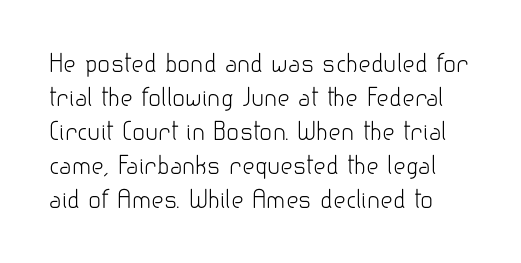
{"italic": "no", "bold": "no", "underline": "no", "line_spacing": "normal", "line_spacing_ratio": 1.42, "letter_spacing": "normal", "letter_spacing_em": 0.0, "glyph_px": 24}
